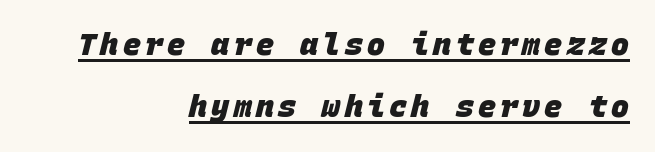
The image shows 30 px heavy sans-serif type, monospaced; set right-aligned, loose line spacing (2.08x), underlined; low stroke contrast and a large x-height.
